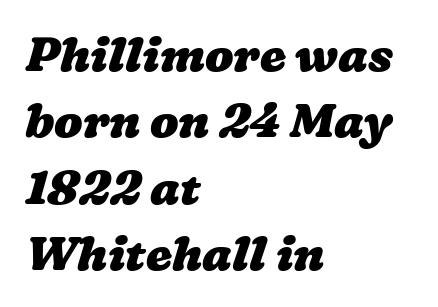
The image shows 47 px heavy, wide type; set left-aligned, normal line spacing (1.41x), normal letter spacing, not underlined; low stroke contrast and a medium x-height.
